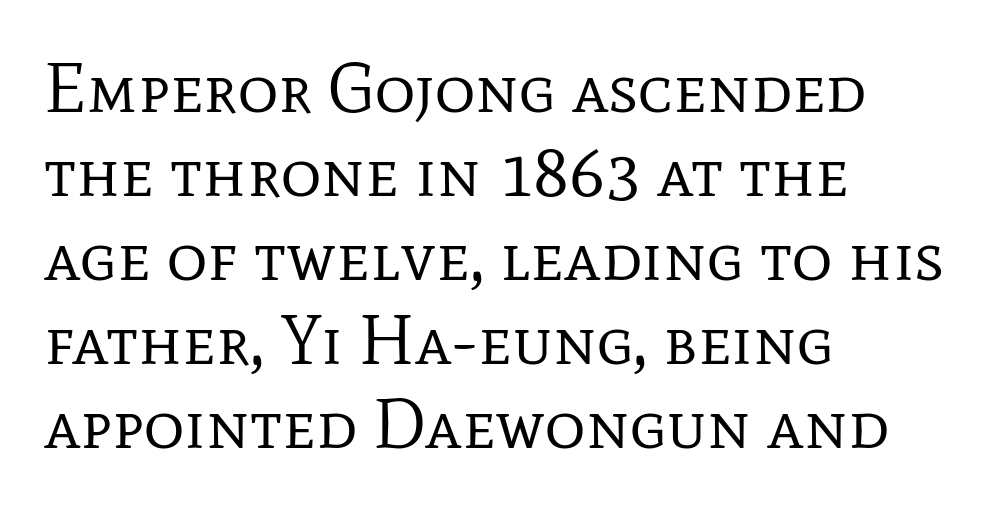
{"serif": "yes", "italic": "no", "bold": "no", "weight": "regular", "width": "normal", "stroke_contrast": "low", "x_height": "medium", "monospaced": "no", "underline": "no", "align": "left", "line_spacing_ratio": 1.2, "letter_spacing": "normal", "letter_spacing_em": 0.0, "glyph_px": 70}
